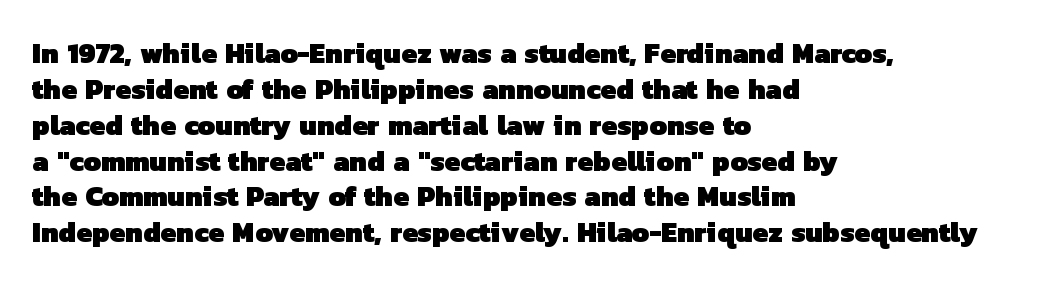
Q: Is the text bold? A: Yes.
Q: Is the typeface a serif or a sans-serif typeface? A: Sans-serif.
Q: Is the text underlined? A: No.
Q: How is the paragraph aligned? A: Left-aligned.
Q: Is the spacing between letters normal or unusually wide? A: Normal.
Q: Is the spacing between lines tight, normal or loose? A: Normal.
Q: Width (condensed, normal, or wide)? A: Normal.
Q: Stroke contrast? A: Low.
Q: x-height? A: Medium.
Q: Monospaced? A: No.
